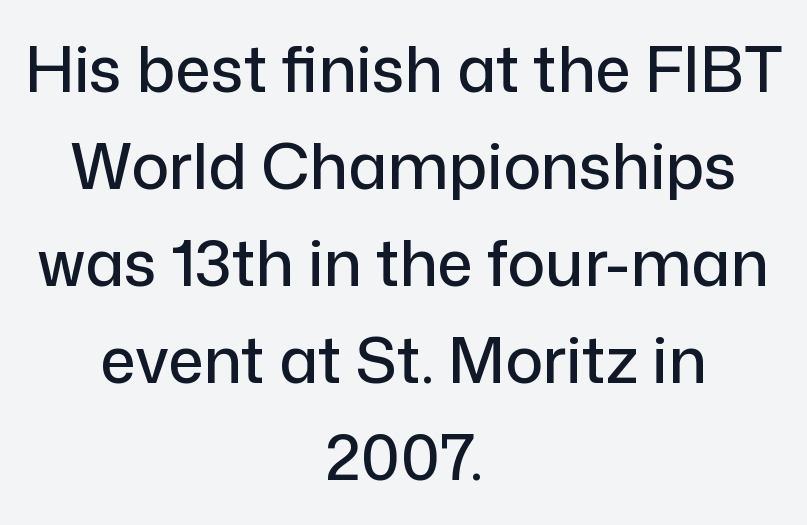
Evenly set lines give the paragraph a standard silhouette. The passage shown has conventional tracking throughout. If you folded the block vertically in half, each line would mirror itself in length. Is this a fixed-width face? No — the glyphs have proportional, varying widths. Does the type have serifs? No, each stem ends abruptly.
